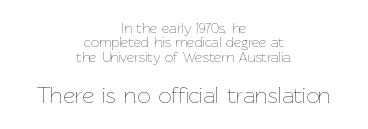
The image shows 23 px text type, upright; set centered, tight line spacing (1.03x), normal letter spacing, not underlined; the second (bottom) block is 1.64x larger.
